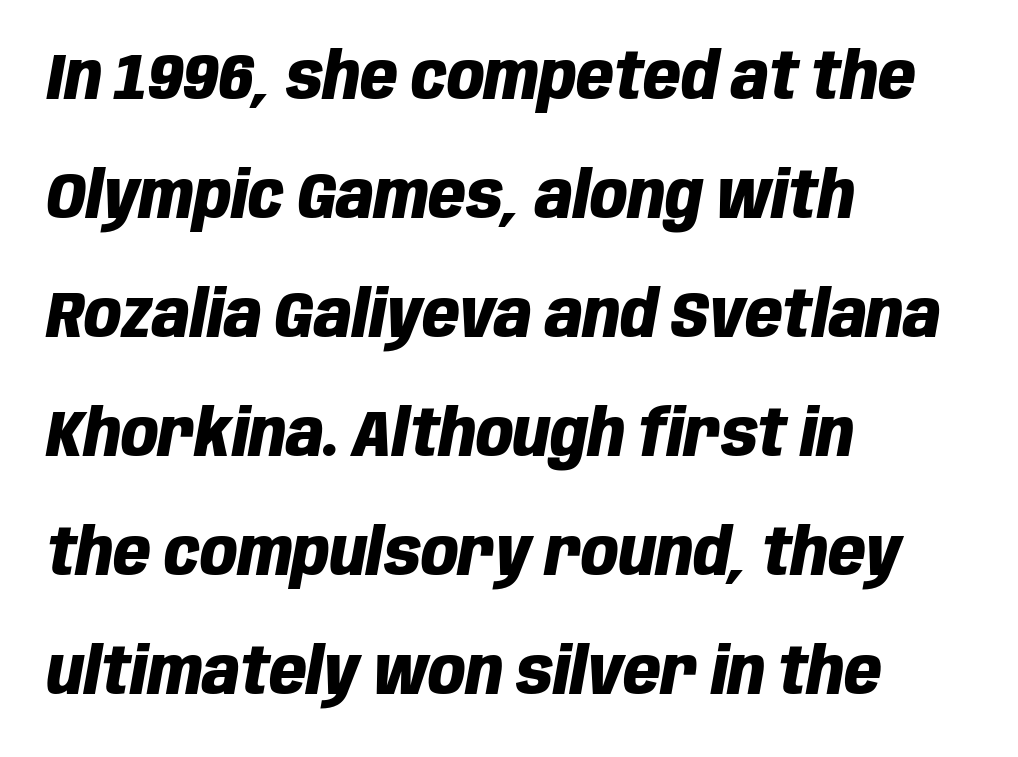
Here the designer chose a conventional face with non-uniform glyph widths. Caption: standard tracking, unaltered. You can tell it's italic because the verticals aren't actually vertical. Chunky letters — that's bold for sure. The compositor pushed each line to the left boundary.
